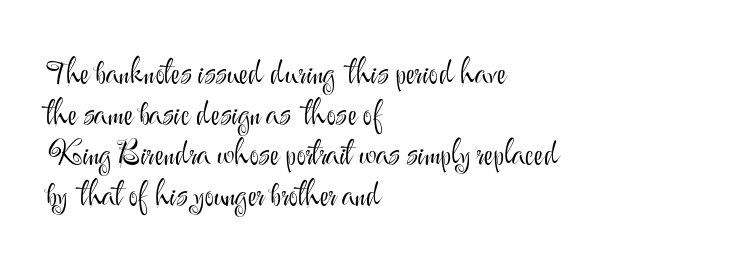
The image shows 32 px light sans-serif type; set left-aligned, normal line spacing (1.27x), normal letter spacing, not underlined; medium stroke contrast and a small x-height.
